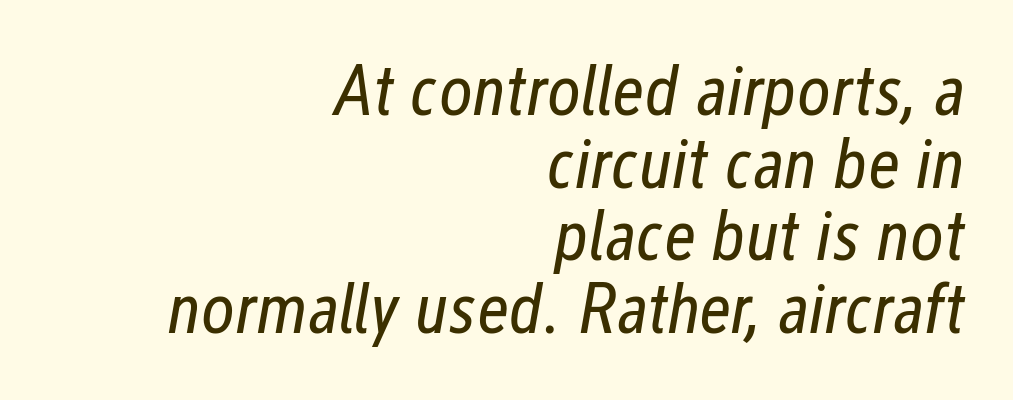
{"italic": "yes", "lean": "right", "slant_degrees": 12, "bold": "no", "weight": "regular", "width": "condensed", "stroke_contrast": "low", "x_height": "medium", "monospaced": "no", "underline": "no", "align": "right", "line_spacing": "tight", "line_spacing_ratio": 1.01, "letter_spacing": "normal", "letter_spacing_em": 0.0, "glyph_px": 72}
